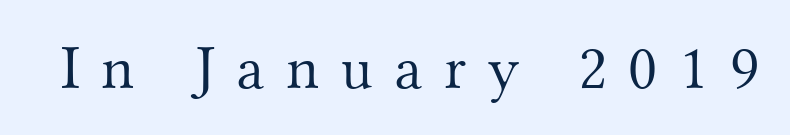
Q: Is the text bold? A: No.
Q: Is the text italic (slanted)? A: No, it is upright.
Q: Is the typeface a serif or a sans-serif typeface? A: Serif.
Q: Is the text underlined? A: No.
Q: Is the spacing between letters normal or unusually wide? A: Unusually wide.
Q: Width (condensed, normal, or wide)? A: Normal.
Q: Stroke contrast? A: Medium.
Q: x-height? A: Small.
Q: Monospaced? A: No.
